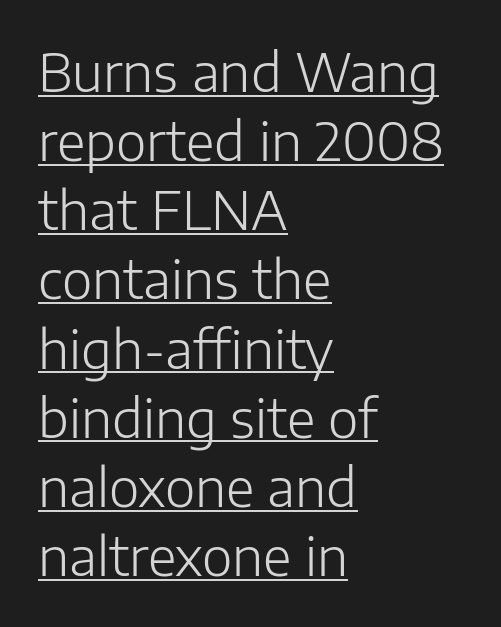
The image shows 52 px light sans-serif type, upright; set left-aligned, normal line spacing (1.33x), normal letter spacing, underlined; low stroke contrast and a medium x-height.
